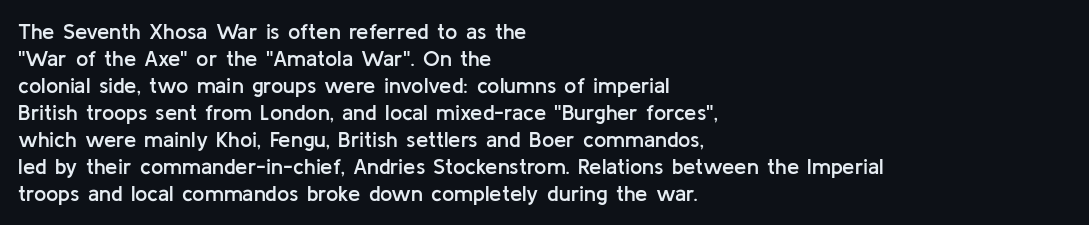
{"italic": "no", "bold": "semi", "underline": "no", "align": "left", "line_spacing_ratio": 1.23, "letter_spacing": "normal", "letter_spacing_em": 0.0, "glyph_px": 22}
